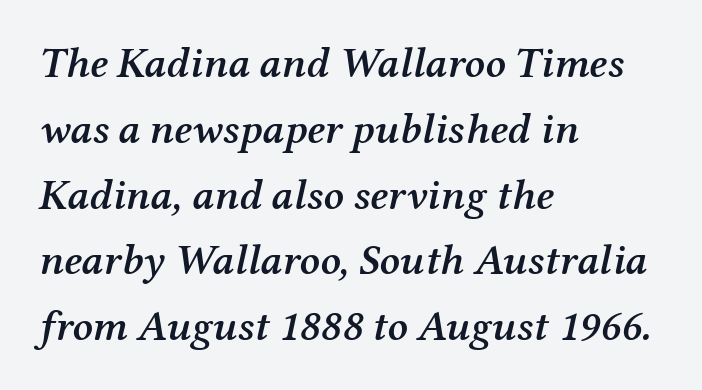
Note the varied advance widths — an 'i' is clearly narrower than an 'm'. Examine the stroke ends and you'll spot serifs. Line spacing here is normal. The glyphs are unaccompanied by any horizontal stroke below them. Tracking value appears to be zero — textbook default spacing.
